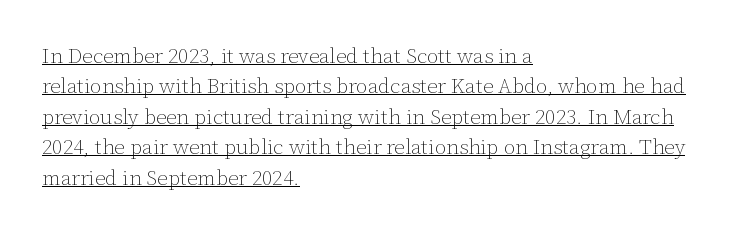
{"italic": "no", "bold": "no", "underline": "yes", "align": "left", "line_spacing": "normal", "line_spacing_ratio": 1.45, "letter_spacing": "normal", "letter_spacing_em": 0.0, "glyph_px": 21}
